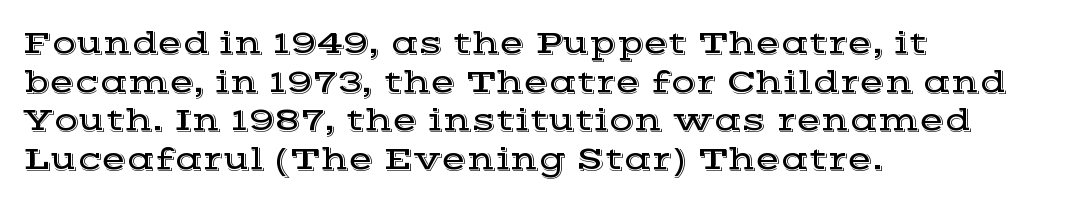
{"serif": "yes", "italic": "no", "width": "wide", "x_height": "medium", "monospaced": "no", "underline": "no", "align": "left", "line_spacing_ratio": 1.21, "letter_spacing": "normal", "letter_spacing_em": 0.0, "glyph_px": 32}
